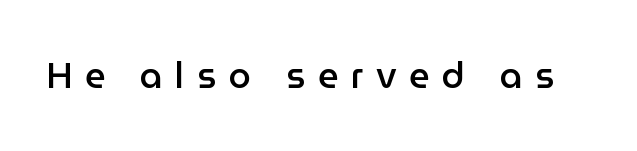
Q: Is the text bold? A: Semi-bold.
Q: Is the text italic (slanted)? A: No, it is upright.
Q: Is the typeface a serif or a sans-serif typeface? A: Sans-serif.
Q: Is the text underlined? A: No.
Q: Is the spacing between letters normal or unusually wide? A: Unusually wide.
Q: Width (condensed, normal, or wide)? A: Normal.
Q: Stroke contrast? A: Low.
Q: x-height? A: Medium.
Q: Monospaced? A: No.
